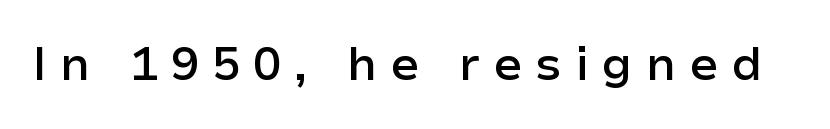
{"serif": "no", "italic": "no", "bold": "semi", "weight": "semibold", "width": "normal", "stroke_contrast": "low", "x_height": "medium", "monospaced": "no", "underline": "no", "letter_spacing": "wide", "letter_spacing_em": 0.27, "glyph_px": 47}
